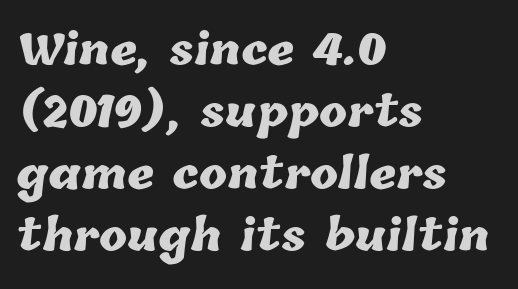
Heft: maximum for text — a bold. Summary of vertical rhythm: regular, with standard interline spacing. This rendering leaves character spacing at its baseline value. The typesetter chose a ragged-right arrangement here. Honestly, there is no underline to notice here at all.
